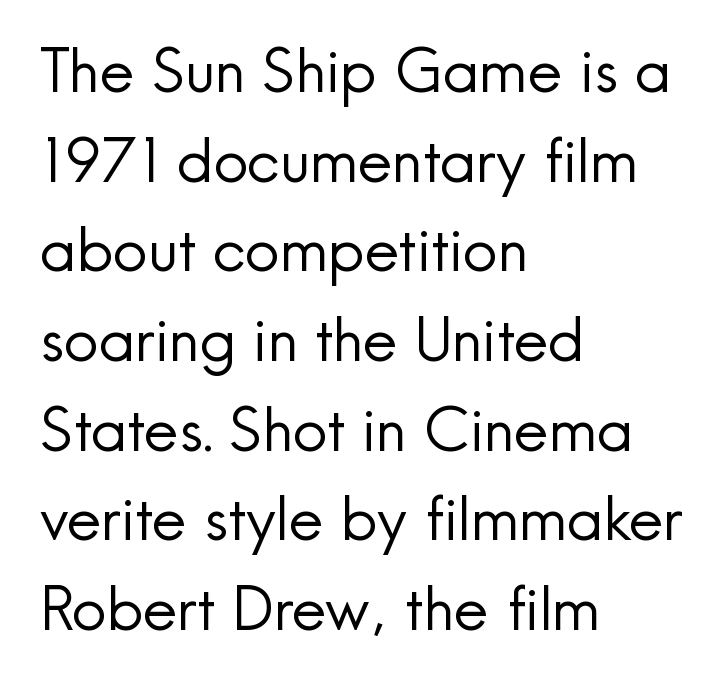
{"serif": "no", "italic": "no", "bold": "no", "weight": "regular", "width": "normal", "x_height": "small", "monospaced": "no", "underline": "no", "align": "left", "line_spacing": "normal", "line_spacing_ratio": 1.47, "letter_spacing": "normal", "letter_spacing_em": 0.0, "glyph_px": 61}
